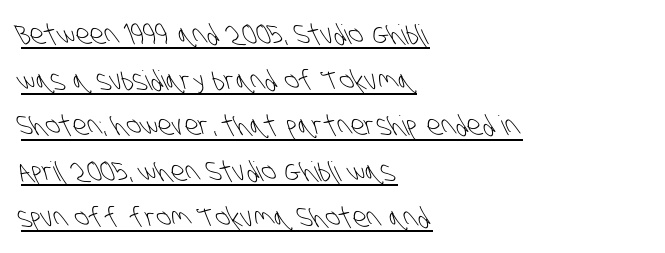
Here the glyphs are tracked normally, forming tight word shapes. Regarding leading, the lines here are spaced in the standard way. Each stroke keeps to a modest, everyday thickness or less. The lettering is marked with a stroke running underneath it. The lines are quadded left.
